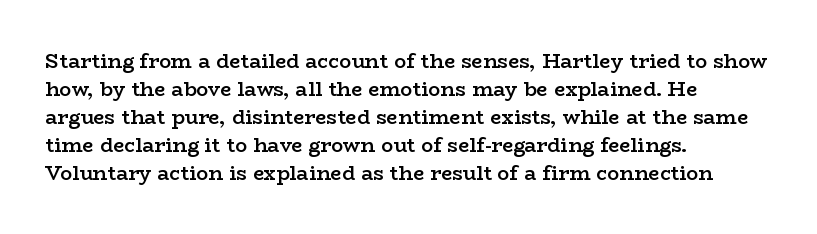
Designer's note — italics off, roman on. How are the letters spaced? Ordinarily, with no added tracking. Heft: intermediate — a semibold. Horizontal bands of white between lines are of average thickness. The typesetter chose a ragged-right arrangement here. Beneath every word, the page is bare.
